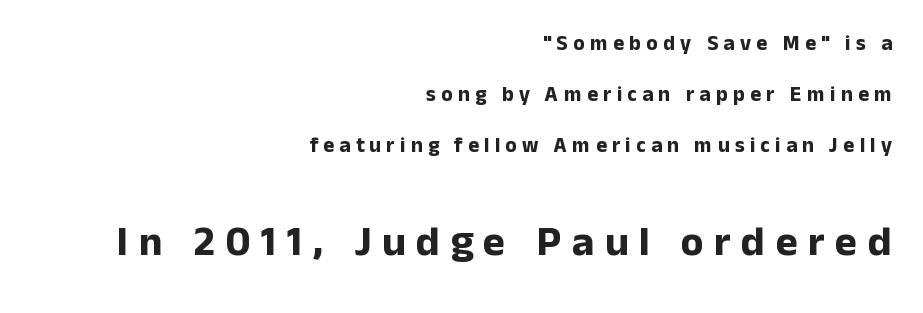
Honestly, the letter spacing is so wide it's the main thing you notice. The compositor pushed each line to the right boundary. You can tell from the bare stems that sans-serif type was used. Each letter keeps its own natural width here, so spacing adapts to shape. This sample trades compactness for vertical openness between lines.
